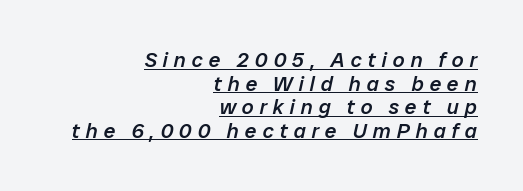
The image shows 21 px text type, italic (leaning right); set right-aligned, tight line spacing (1.12x), unusually wide letter spacing (+0.28 em), underlined.
